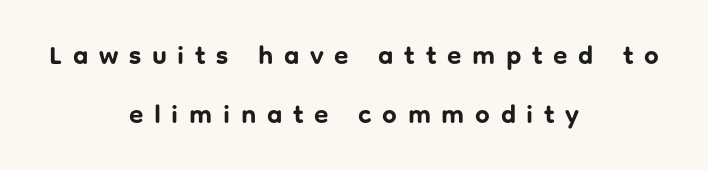
The image shows 26 px bold type, upright; set centered, loose line spacing (2.28x), unusually wide letter spacing (+0.41 em), not underlined.
